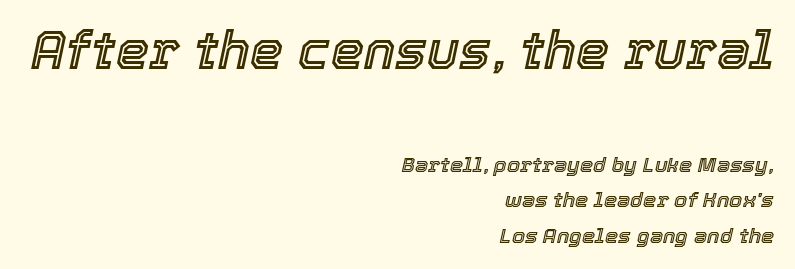
{"italic": "yes", "lean": "right", "slant_degrees": 12, "width": "normal", "x_height": "medium", "monospaced": "no", "underline": "no", "align": "right", "line_spacing": "normal", "line_spacing_ratio": 1.69, "letter_spacing": "normal", "letter_spacing_em": 0.0, "larger_block": "first", "size_ratio": 2.52, "glyph_px": 53}
